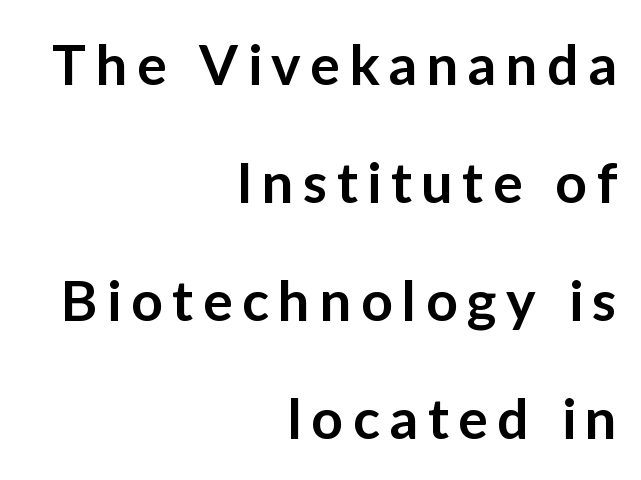
{"serif": "no", "italic": "no", "bold": "semi", "weight": "semibold", "width": "normal", "stroke_contrast": "low", "x_height": "medium", "monospaced": "no", "underline": "no", "align": "right", "line_spacing": "loose", "line_spacing_ratio": 2.11, "glyph_px": 56}
